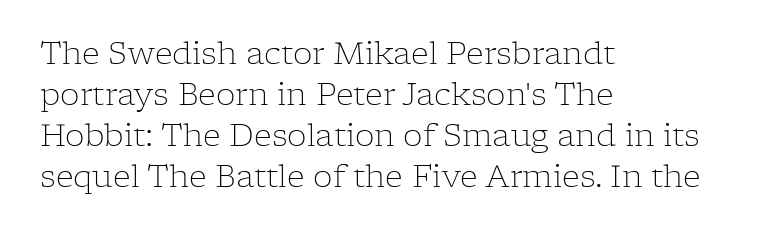
{"serif": "yes", "italic": "no", "bold": "no", "weight": "light", "width": "normal", "stroke_contrast": "low", "x_height": "medium", "monospaced": "no", "underline": "no", "align": "left", "line_spacing": "normal", "line_spacing_ratio": 1.32, "letter_spacing": "normal", "letter_spacing_em": 0.0, "glyph_px": 31}
